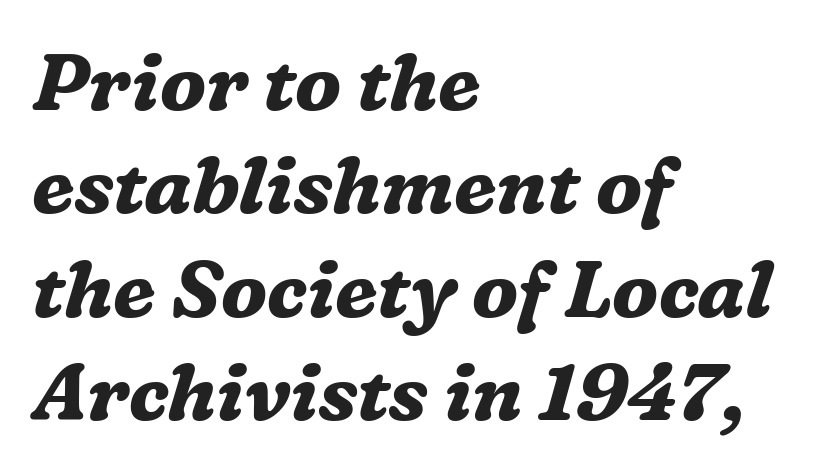
{"serif": "yes", "italic": "yes", "lean": "right", "slant_degrees": 16, "bold": "yes", "weight": "bold", "width": "normal", "stroke_contrast": "medium", "x_height": "medium", "monospaced": "no", "underline": "no", "align": "left", "line_spacing": "normal", "line_spacing_ratio": 1.31, "letter_spacing": "normal", "letter_spacing_em": 0.0, "glyph_px": 79}
